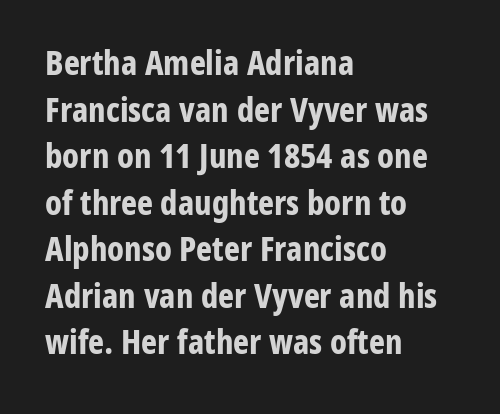
The image shows 34 px bold, condensed sans-serif type, upright; set left-aligned, normal line spacing (1.37x), normal letter spacing, not underlined; low stroke contrast and a medium x-height.
